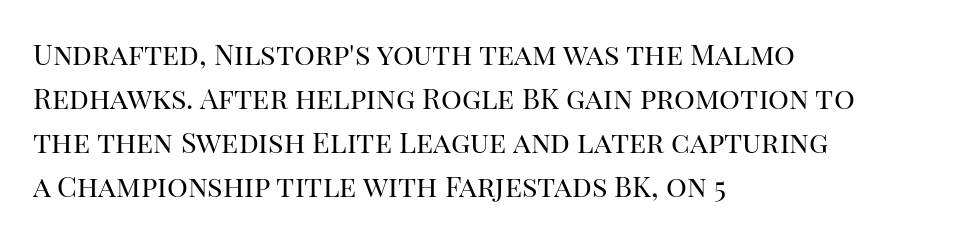
Between one letter and the next there's only the usual sliver of space. No letter is thick-stroked: the sample isn't bold. The line-height multiplier appears to be the usual default. The axis of the letterforms is exactly vertical.
